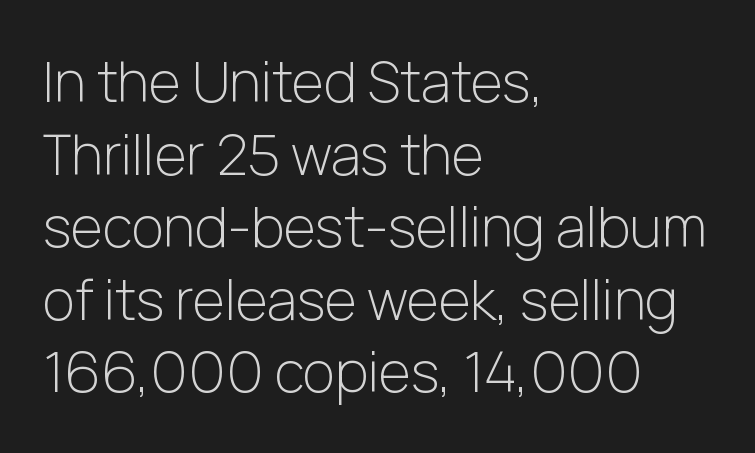
{"serif": "no", "italic": "no", "bold": "no", "weight": "light", "width": "normal", "stroke_contrast": "low", "x_height": "medium", "monospaced": "no", "underline": "no", "align": "left", "line_spacing": "normal", "line_spacing_ratio": 1.32, "letter_spacing": "normal", "letter_spacing_em": 0.0, "glyph_px": 55}
